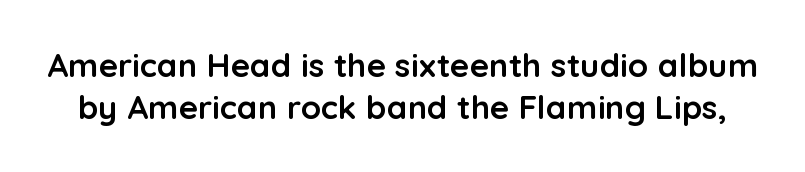
{"serif": "no", "italic": "no", "bold": "yes", "weight": "semibold", "width": "normal", "stroke_contrast": "low", "x_height": "medium", "monospaced": "no", "underline": "no", "line_spacing": "normal", "line_spacing_ratio": 1.27, "letter_spacing": "normal", "letter_spacing_em": 0.0, "glyph_px": 33}
